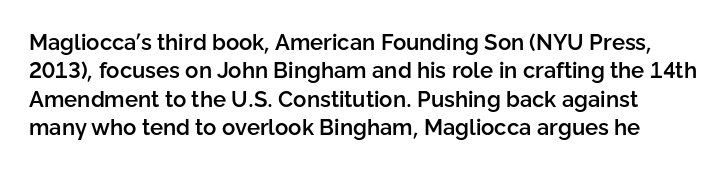
The image shows 22 px text type, upright; set normal line spacing (1.29x), normal letter spacing, not underlined.
